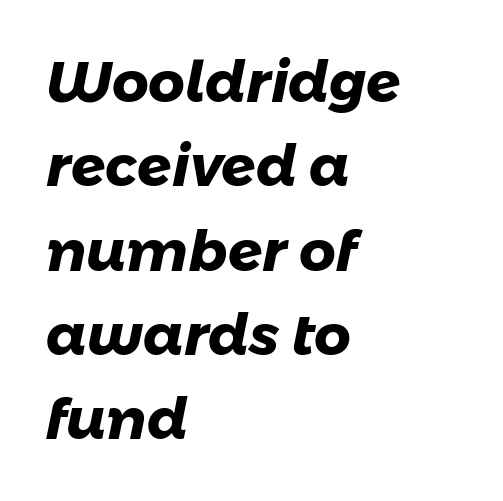
The image shows 57 px heavy sans-serif type; set left-aligned, normal line spacing (1.48x), normal letter spacing, not underlined; low stroke contrast and a medium x-height.
